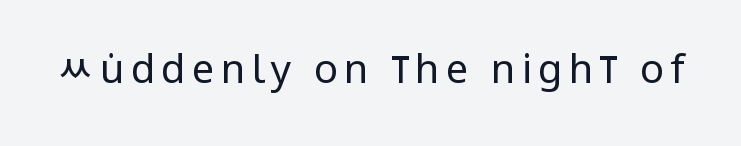
The image shows 40 px regular-weight, condensed sans-serif type, upright; set not underlined; low stroke contrast and a large x-height.
